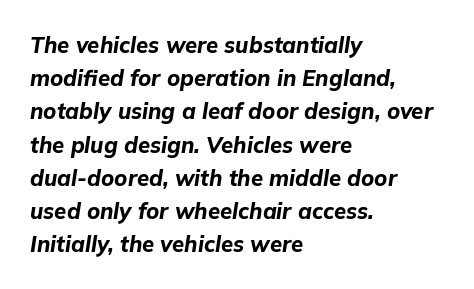
Q: Is the text bold? A: Yes.
Q: Is the text italic (slanted)? A: Yes, it leans right by about 9 degrees.
Q: Is the text underlined? A: No.
Q: How is the paragraph aligned? A: Left-aligned.
Q: Is the spacing between letters normal or unusually wide? A: Normal.
Q: Is the spacing between lines tight, normal or loose? A: Normal.
